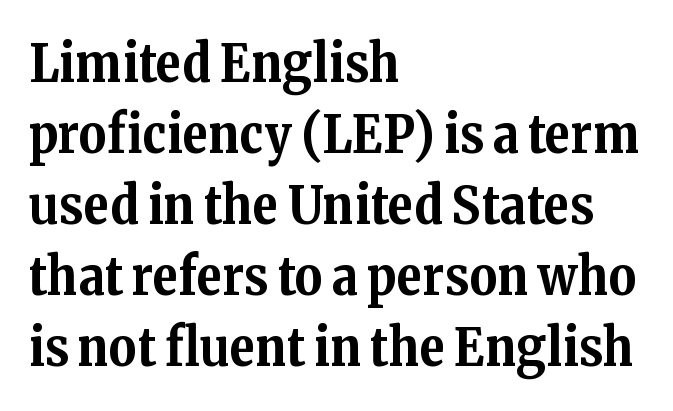
Classification — serif. The paragraph has a hard left edge and a soft right edge. Only glyphs here, with clear space below each row. The line-height multiplier appears to be the usual default. Designer's note — italics off, roman on.
